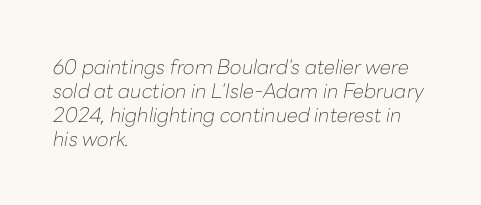
{"italic": "yes", "lean": "right", "slant_degrees": 10, "bold": "no", "underline": "no", "align": "left", "line_spacing_ratio": 1.2, "letter_spacing": "normal", "letter_spacing_em": 0.0, "glyph_px": 20}
